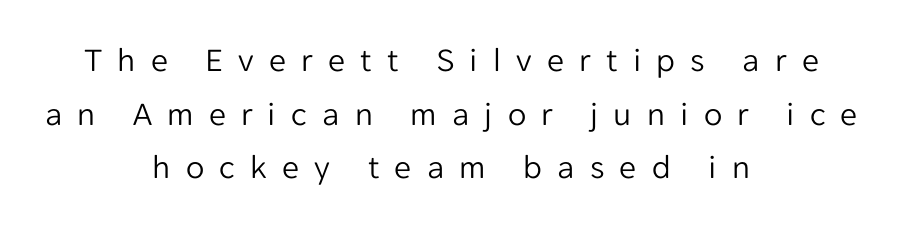
Spacing verdict: proportional, widths tailored to each character. A student would call this center alignment; a typographer would say set centered. When letters stand straight like this, we call the style roman or upright. The area under the type is left untouched. Evenly set lines give the paragraph a standard silhouette.
